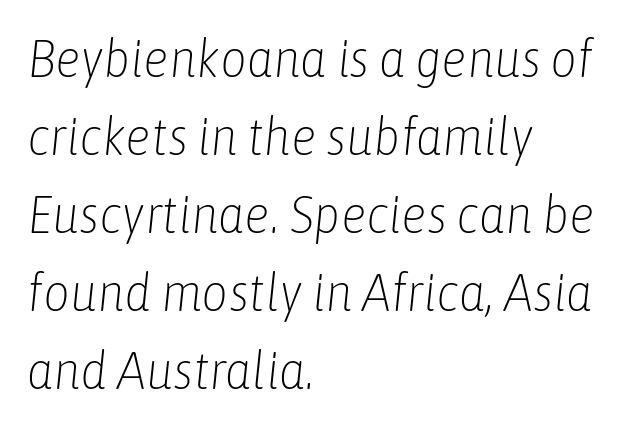
The image shows 52 px light, condensed type, italic (leaning right); set left-aligned, normal line spacing (1.5x), normal letter spacing, not underlined; low stroke contrast and a medium x-height.
